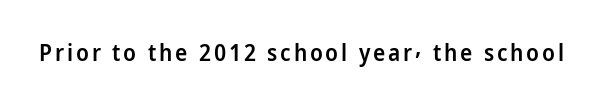
The image shows 23 px text type, upright; set not underlined.
